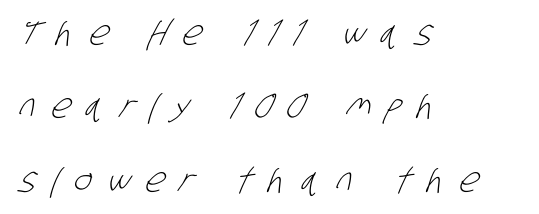
The image shows 34 px light, condensed sans-serif type; set left-aligned, loose line spacing (2.16x), unusually wide letter spacing (+0.46 em), not underlined; low stroke contrast and a large x-height.
